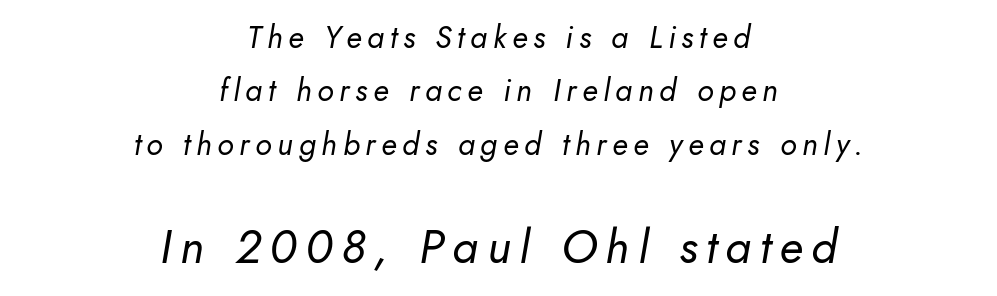
The image shows 47 px regular-weight type, italic (leaning right); set centered, line spacing 1.72x, not underlined; the second (bottom) block is 1.52x larger; low stroke contrast and a small x-height.
